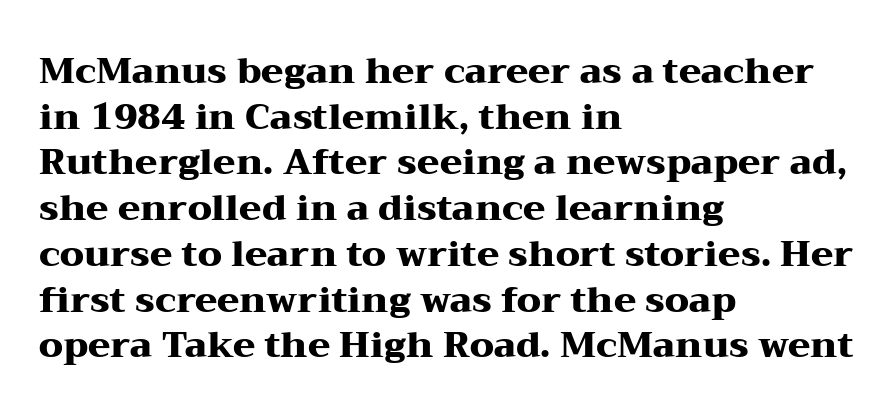
Q: Is the text bold? A: Yes.
Q: Is the text italic (slanted)? A: No, it is upright.
Q: Is the typeface a serif or a sans-serif typeface? A: Serif.
Q: Is the text underlined? A: No.
Q: How is the paragraph aligned? A: Left-aligned.
Q: Is the spacing between letters normal or unusually wide? A: Normal.
Q: Is the spacing between lines tight, normal or loose? A: Normal.
Q: Width (condensed, normal, or wide)? A: Wide.
Q: Stroke contrast? A: Medium.
Q: x-height? A: Medium.
Q: Monospaced? A: No.
